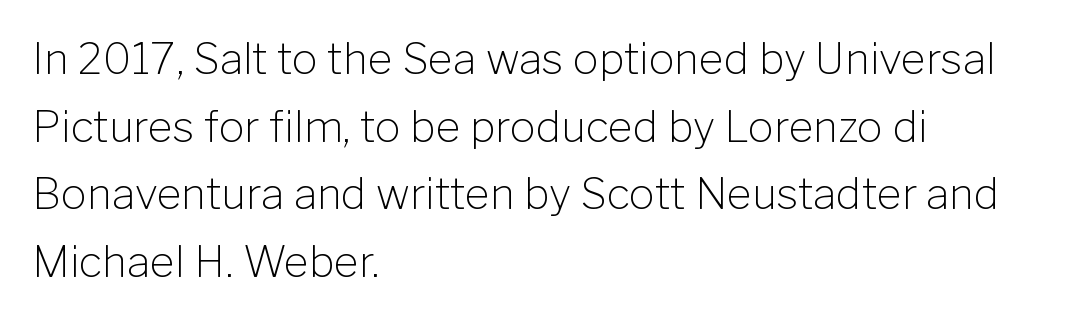
A light-to-regular cut is what we see here. Each new line begins a customary step beneath the previous one. No italicization has been applied; the sample stays upright. Leftover space on each line is placed entirely after the last word. The font family rendered here belongs to the sans-serif group.
